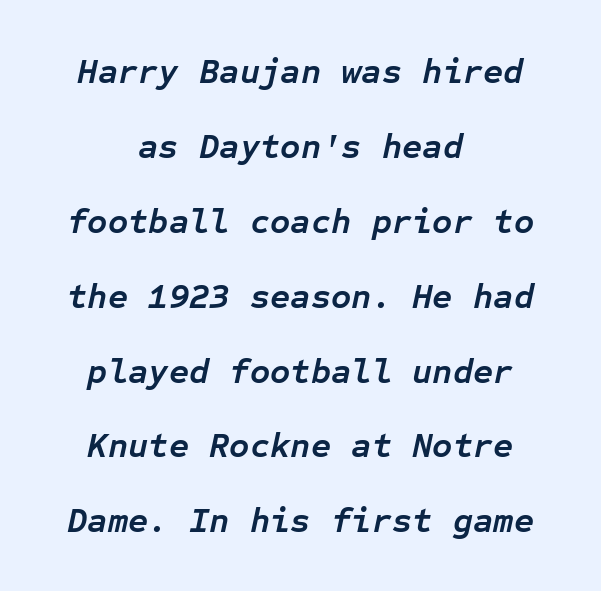
Strong, thick strokes mark this as bold type. There's an unmistakable incline to the writing here. Students, note that the glyphs here touch the page at normal intervals. You could count columns in this text — the font is strictly monospaced.
